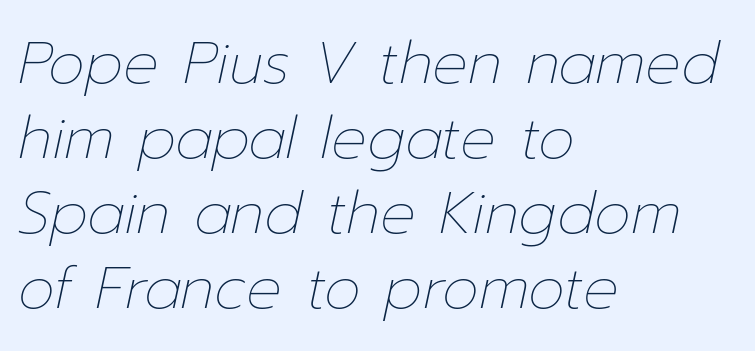
{"italic": "yes", "lean": "right", "slant_degrees": 12, "bold": "no", "weight": "thin", "width": "normal", "stroke_contrast": "low", "x_height": "medium", "monospaced": "no", "underline": "no", "align": "left", "line_spacing": "normal", "line_spacing_ratio": 1.27, "letter_spacing": "normal", "letter_spacing_em": 0.0, "glyph_px": 59}
